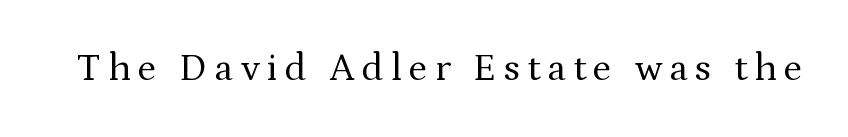
The image shows 39 px regular-weight serif type, upright; set not underlined; medium stroke contrast and a medium x-height.
